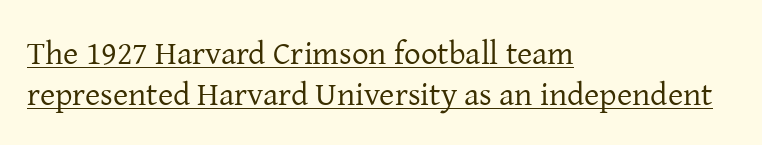
{"serif": "yes", "italic": "no", "bold": "no", "weight": "regular", "width": "normal", "stroke_contrast": "low", "x_height": "medium", "monospaced": "no", "underline": "yes", "align": "left", "line_spacing_ratio": 1.24, "letter_spacing": "normal", "letter_spacing_em": 0.0, "glyph_px": 33}
